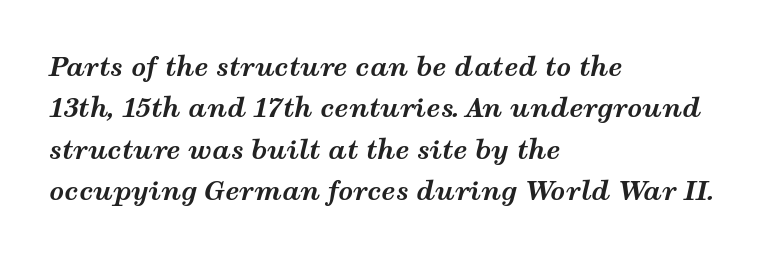
{"italic": "yes", "lean": "right", "slant_degrees": 12, "bold": "yes", "underline": "no", "align": "left", "line_spacing": "normal", "line_spacing_ratio": 1.59, "letter_spacing": "normal", "letter_spacing_em": 0.0, "glyph_px": 26}
